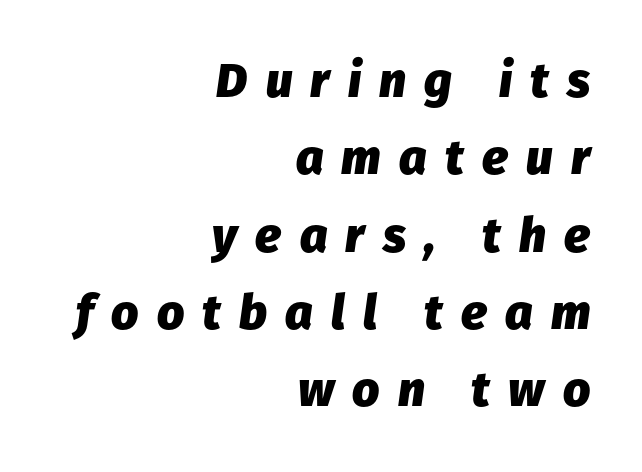
The face used here has the dense, thick strokes of a bold. This sample uses an oblique cut, with every glyph tilted off the vertical. Think of a printed novel: that variable character pitch is what you see here. The letters are spread apart with noticeably loose tracking.
